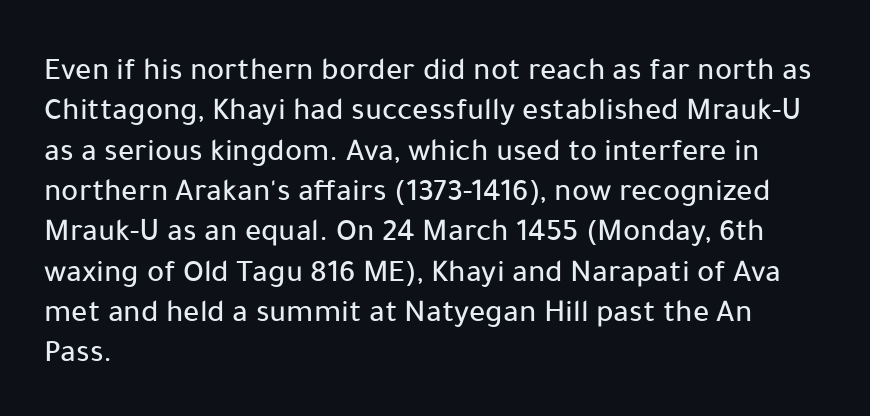
{"serif": "no", "italic": "no", "width": "normal", "stroke_contrast": "low", "x_height": "medium", "monospaced": "no", "underline": "no", "align": "left", "line_spacing": "normal", "line_spacing_ratio": 1.26, "letter_spacing": "normal", "letter_spacing_em": 0.0, "glyph_px": 32}
